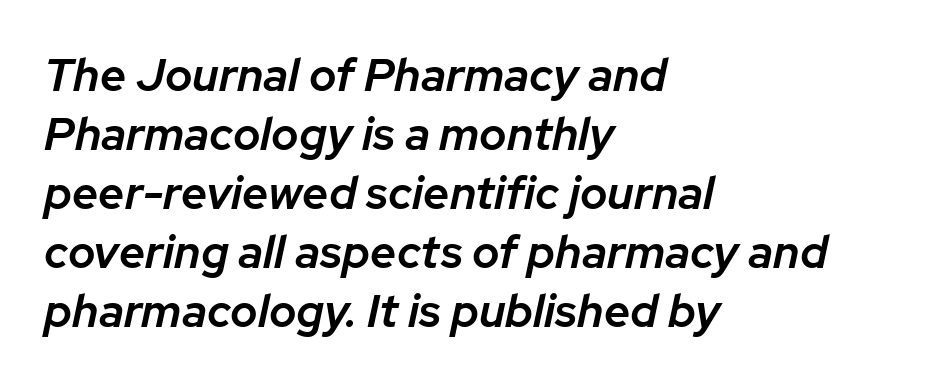
Horizontal alignment here is leftward, the default for most running prose. The face used here is proportionally spaced, like ordinary book or web type. Bold? Not quite — semibold, heavier than regular but stopping short. The passage shown has conventional tracking throughout.
